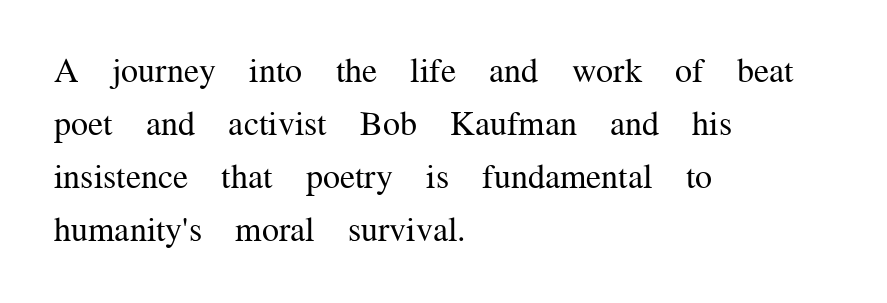
{"serif": "yes", "italic": "no", "bold": "no", "weight": "regular", "width": "normal", "stroke_contrast": "medium", "x_height": "medium", "monospaced": "no", "underline": "no", "align": "left", "line_spacing": "normal", "line_spacing_ratio": 1.56, "letter_spacing": "normal", "letter_spacing_em": 0.0, "glyph_px": 34}
